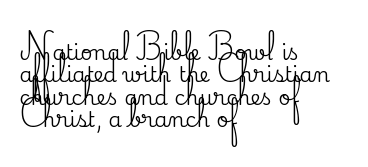
Every row of glyphs begins at an identical x-position on the left. The axis of the letterforms is exactly vertical. Honestly, the rows look squashed on top of each other. Glance below the letters and you will spot only blank space. Spacing between characters is what you'd get straight out of the box.
